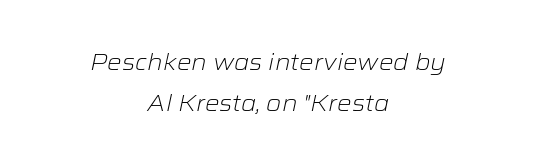
This sample uses an oblique cut, with every glyph tilted off the vertical. The passage is arranged like a title page — every line centered. On a weight scale, this lands at 450 or below. The face used here is rendered with its standard letterfit.
